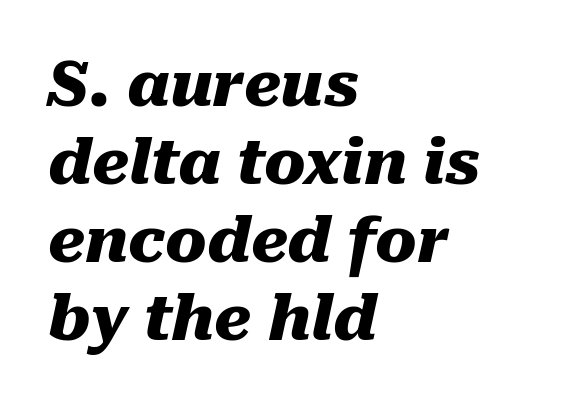
Q: Is the text bold? A: Yes.
Q: Is the text italic (slanted)? A: Yes, it leans right by about 10 degrees.
Q: Is the text underlined? A: No.
Q: How is the paragraph aligned? A: Left-aligned.
Q: Is the spacing between letters normal or unusually wide? A: Normal.
Q: Is the spacing between lines tight, normal or loose? A: Normal.
Q: Width (condensed, normal, or wide)? A: Normal.
Q: Stroke contrast? A: Medium.
Q: x-height? A: Medium.
Q: Monospaced? A: No.
